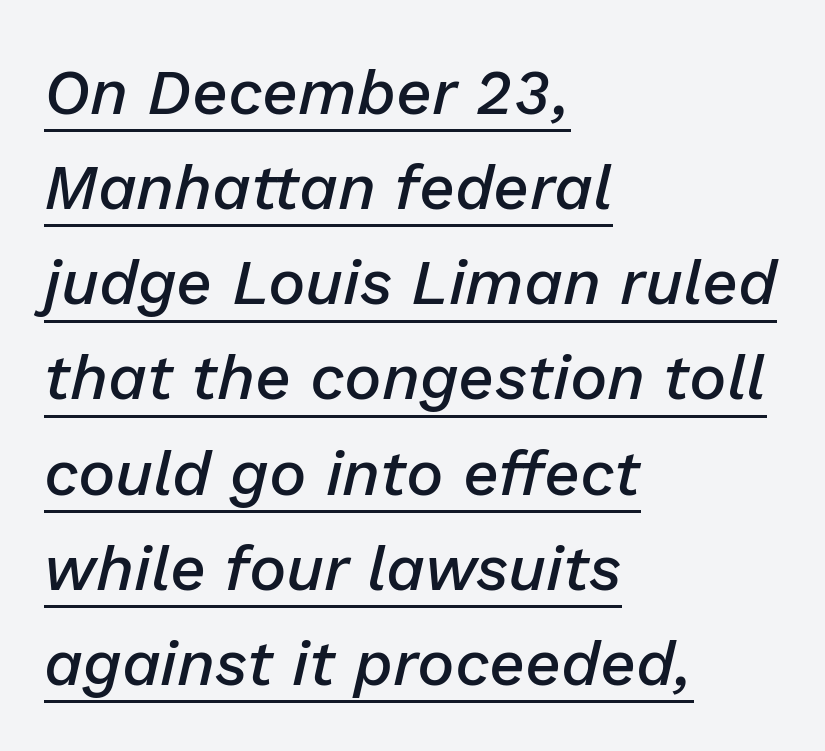
{"italic": "yes", "lean": "right", "slant_degrees": 13, "bold": "semi", "weight": "semibold", "width": "normal", "stroke_contrast": "low", "x_height": "medium", "monospaced": "no", "underline": "yes", "align": "left", "line_spacing": "normal", "line_spacing_ratio": 1.51, "letter_spacing": "normal", "letter_spacing_em": 0.0, "glyph_px": 63}
